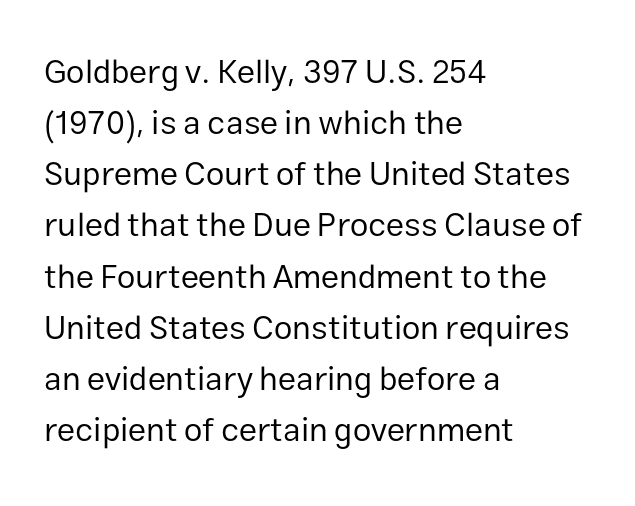
The image shows 33 px regular-weight sans-serif type, upright; set left-aligned, normal line spacing (1.55x), normal letter spacing, not underlined; low stroke contrast and a medium x-height.
